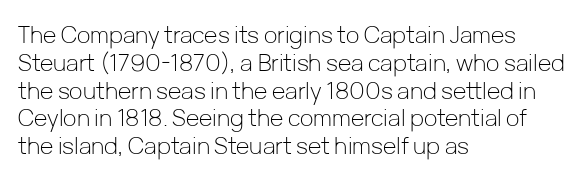
Q: Is the text bold? A: No.
Q: Is the text italic (slanted)? A: No, it is upright.
Q: Is the text underlined? A: No.
Q: How is the paragraph aligned? A: Left-aligned.
Q: Is the spacing between letters normal or unusually wide? A: Normal.
